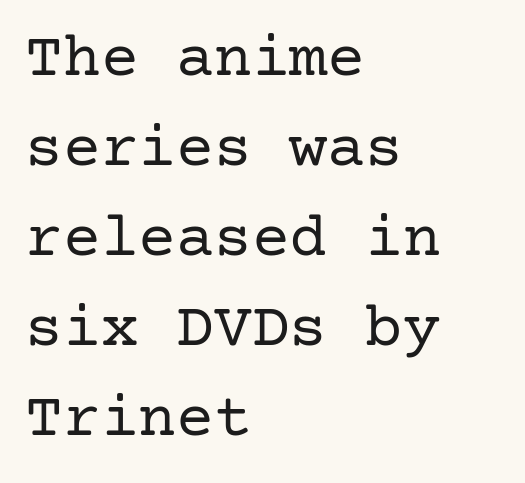
Q: Is the text bold? A: No.
Q: Is the text italic (slanted)? A: No, it is upright.
Q: Is the typeface a serif or a sans-serif typeface? A: Serif.
Q: Is the text underlined? A: No.
Q: How is the paragraph aligned? A: Left-aligned.
Q: Is the spacing between letters normal or unusually wide? A: Normal.
Q: Is the spacing between lines tight, normal or loose? A: Normal.
Q: Width (condensed, normal, or wide)? A: Normal.
Q: Stroke contrast? A: Low.
Q: x-height? A: Medium.
